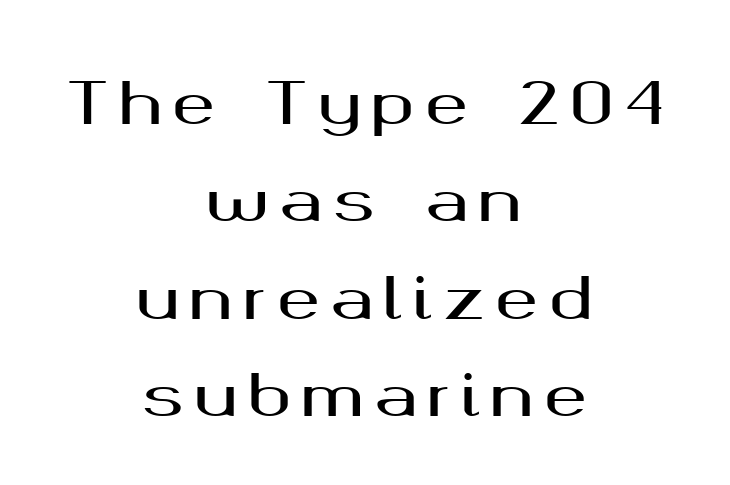
{"serif": "no", "italic": "no", "width": "wide", "stroke_contrast": "medium", "x_height": "medium", "monospaced": "no", "underline": "no", "align": "center", "line_spacing": "normal", "line_spacing_ratio": 1.68, "glyph_px": 58}
